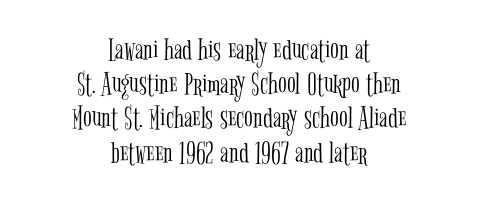
Q: Is the text bold? A: No.
Q: Is the text italic (slanted)? A: No, it is upright.
Q: Is the typeface a serif or a sans-serif typeface? A: Serif.
Q: Is the text underlined? A: No.
Q: How is the paragraph aligned? A: Centered.
Q: Is the spacing between letters normal or unusually wide? A: Normal.
Q: Is the spacing between lines tight, normal or loose? A: Tight.
Q: Width (condensed, normal, or wide)? A: Condensed.
Q: Stroke contrast? A: Low.
Q: x-height? A: Medium.
Q: Monospaced? A: No.
